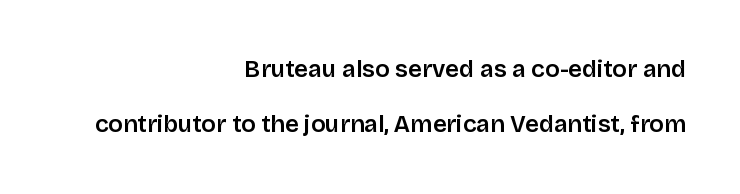
The image shows 24 px text type, upright; set right-aligned, loose line spacing (2.31x), normal letter spacing, not underlined.
